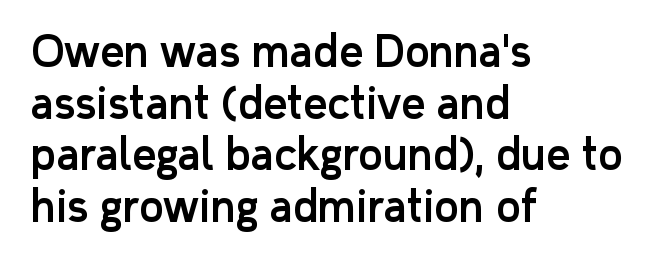
The image shows 42 px sans-serif type, upright; set left-aligned, line spacing 1.23x, normal letter spacing, not underlined; low stroke contrast and a medium x-height.
